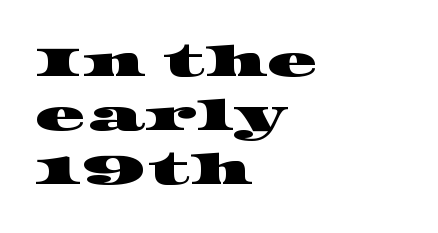
Q: Is the typeface a serif or a sans-serif typeface? A: Serif.
Q: Is the text underlined? A: No.
Q: How is the paragraph aligned? A: Left-aligned.
Q: Is the spacing between letters normal or unusually wide? A: Normal.
Q: Is the spacing between lines tight, normal or loose? A: Normal.
Q: Width (condensed, normal, or wide)? A: Wide.
Q: Stroke contrast? A: High.
Q: x-height? A: Large.
Q: Monospaced? A: No.
